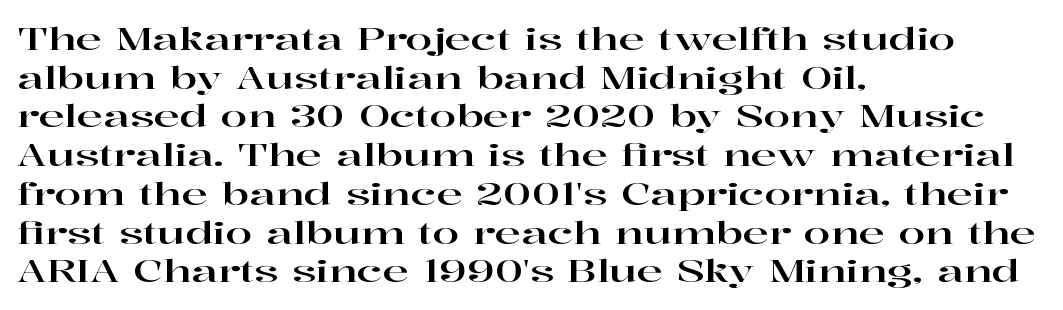
{"serif": "yes", "italic": "no", "width": "wide", "stroke_contrast": "high", "x_height": "medium", "monospaced": "no", "underline": "no", "align": "left", "line_spacing": "normal", "line_spacing_ratio": 1.25, "letter_spacing": "normal", "letter_spacing_em": 0.0, "glyph_px": 31}
